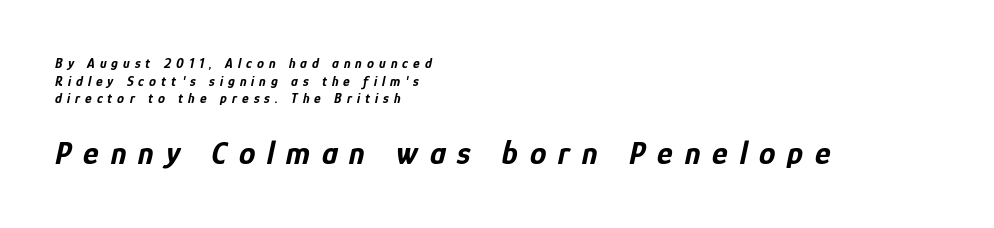
Q: Is the text bold? A: Yes.
Q: Is the text italic (slanted)? A: Yes, it leans right by about 12 degrees.
Q: Is the text underlined? A: No.
Q: How is the paragraph aligned? A: Left-aligned.
Q: Is the spacing between letters normal or unusually wide? A: Unusually wide.
Q: Is the spacing between lines tight, normal or loose? A: Normal.
Q: Which block of text is set in a larger size, the first (top) or the second (bottom)? A: The second (bottom) one.
Q: Width (condensed, normal, or wide)? A: Condensed.
Q: Stroke contrast? A: Low.
Q: x-height? A: Medium.
Q: Monospaced? A: No.
